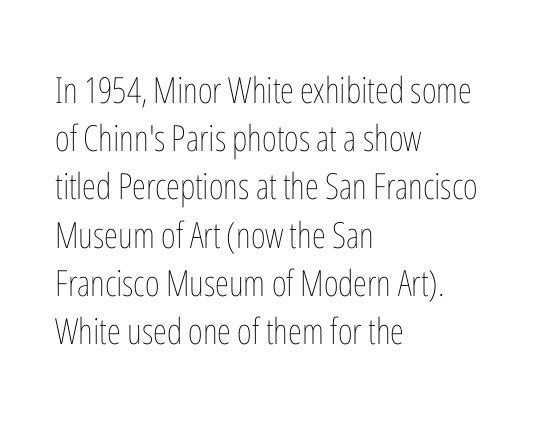
Q: Is the text bold? A: No.
Q: Is the text italic (slanted)? A: No, it is upright.
Q: Is the text underlined? A: No.
Q: How is the paragraph aligned? A: Left-aligned.
Q: Is the spacing between letters normal or unusually wide? A: Normal.
Q: Is the spacing between lines tight, normal or loose? A: Normal.
Q: Width (condensed, normal, or wide)? A: Condensed.
Q: Stroke contrast? A: Low.
Q: x-height? A: Medium.
Q: Monospaced? A: No.
